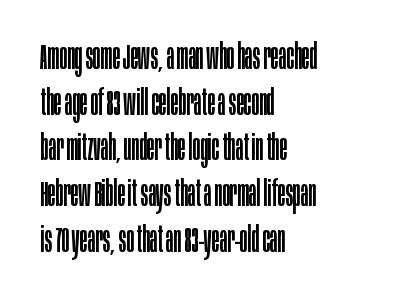
The image shows 36 px regular-weight, condensed sans-serif type, upright; set left-aligned, normal line spacing (1.27x), normal letter spacing, not underlined; low stroke contrast and a large x-height.
